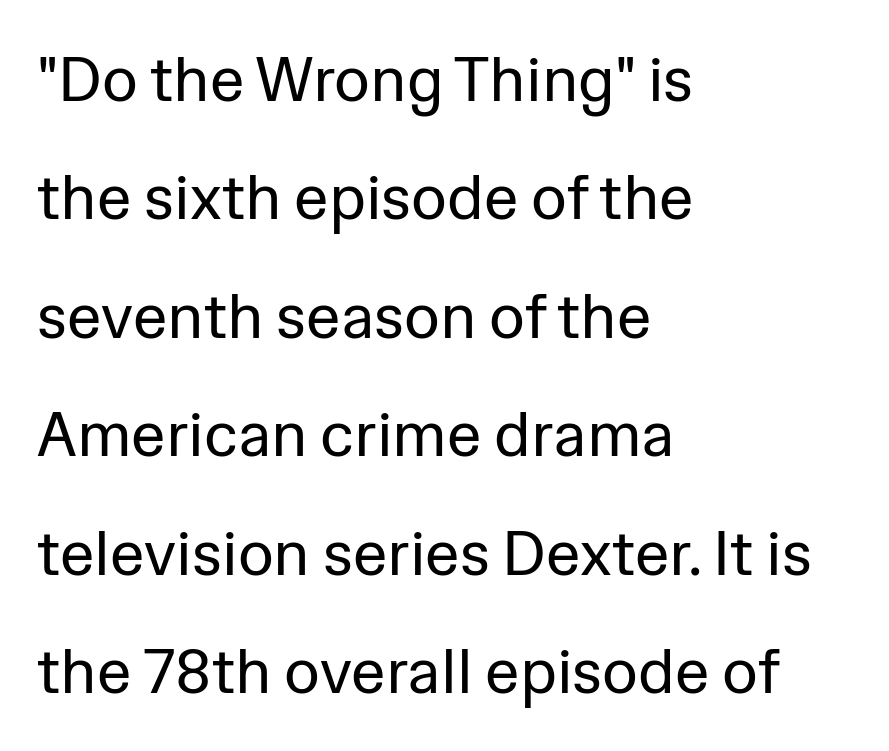
Q: Is the text bold? A: No.
Q: Is the text italic (slanted)? A: No, it is upright.
Q: Is the typeface a serif or a sans-serif typeface? A: Sans-serif.
Q: Is the text underlined? A: No.
Q: How is the paragraph aligned? A: Left-aligned.
Q: Is the spacing between letters normal or unusually wide? A: Normal.
Q: Is the spacing between lines tight, normal or loose? A: Loose.
Q: Width (condensed, normal, or wide)? A: Normal.
Q: Stroke contrast? A: Low.
Q: x-height? A: Medium.
Q: Monospaced? A: No.
